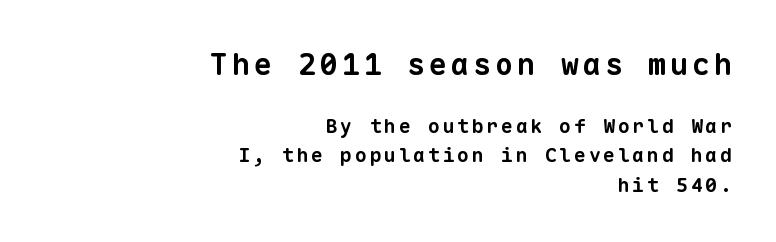
{"serif": "no", "bold": "yes", "weight": "bold", "width": "normal", "stroke_contrast": "low", "x_height": "medium", "monospaced": "yes", "underline": "no", "align": "right", "line_spacing": "normal", "line_spacing_ratio": 1.47, "larger_block": "first", "size_ratio": 1.5, "glyph_px": 30}
